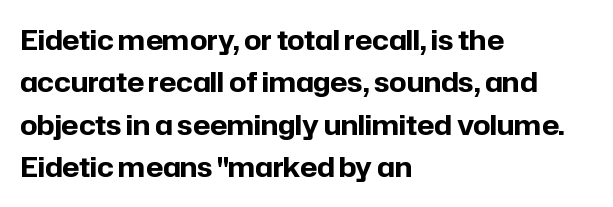
The image shows 27 px bold type, upright; set left-aligned, normal line spacing (1.57x), normal letter spacing, not underlined.
